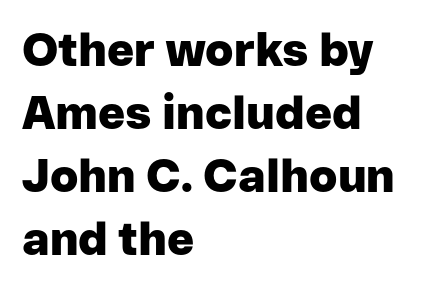
The gap between lines stays unmarked. The ragged edge is on the right, which tells us the setting is flush left. Weight check: bold — yes, fully. Ordinary non-slanted type is in use. Note the varied advance widths — an 'i' is clearly narrower than an 'm'. Vertically, the passage feels balanced, rows spaced as you'd expect.
